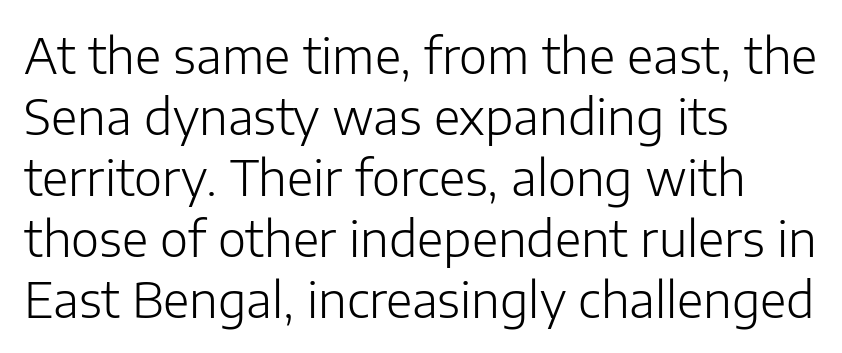
The image shows 48 px light sans-serif type, upright; set left-aligned, normal line spacing (1.27x), normal letter spacing, not underlined; low stroke contrast and a medium x-height.
